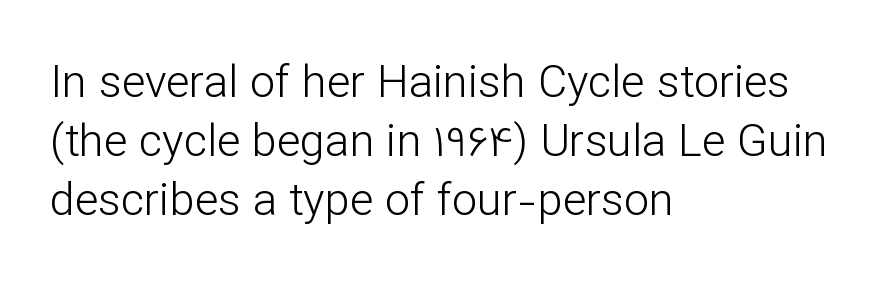
Between one letter and the next there's only the usual sliver of space. Upright lettering throughout. Descender tails drop into unmarked territory. Caption: face not bold, strokes unweighted. The face used here is proportionally spaced, like ordinary book or web type.
